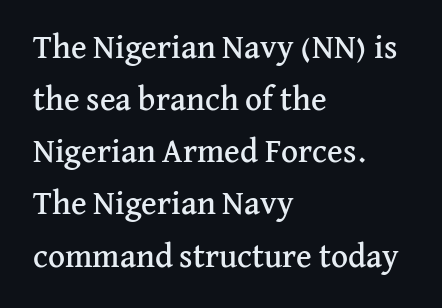
Q: Is the text italic (slanted)? A: No, it is upright.
Q: Is the typeface a serif or a sans-serif typeface? A: Serif.
Q: Is the text underlined? A: No.
Q: How is the paragraph aligned? A: Left-aligned.
Q: Is the spacing between letters normal or unusually wide? A: Normal.
Q: Is the spacing between lines tight, normal or loose? A: Normal.
Q: Width (condensed, normal, or wide)? A: Normal.
Q: Stroke contrast? A: Medium.
Q: x-height? A: Medium.
Q: Monospaced? A: No.
